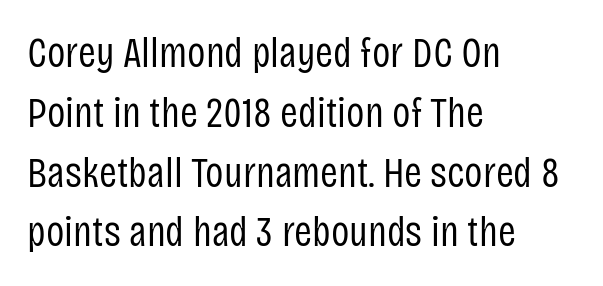
Q: Is the text bold? A: No.
Q: Is the text italic (slanted)? A: No, it is upright.
Q: Is the typeface a serif or a sans-serif typeface? A: Sans-serif.
Q: Is the text underlined? A: No.
Q: How is the paragraph aligned? A: Left-aligned.
Q: Is the spacing between letters normal or unusually wide? A: Normal.
Q: Is the spacing between lines tight, normal or loose? A: Normal.
Q: Width (condensed, normal, or wide)? A: Condensed.
Q: Stroke contrast? A: Low.
Q: x-height? A: Large.
Q: Monospaced? A: No.
